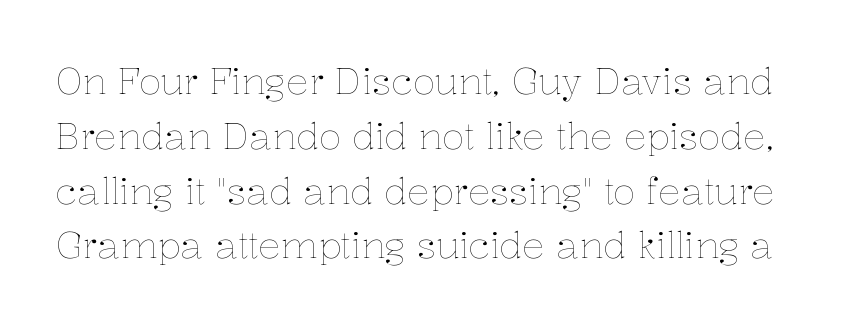
The image shows 37 px thin type, upright; set normal line spacing (1.48x), normal letter spacing, not underlined; low stroke contrast and a medium x-height.
